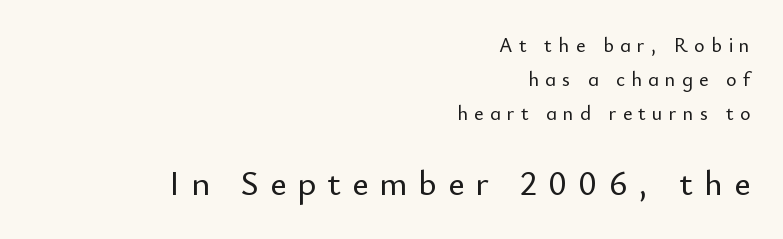
Q: Is the text italic (slanted)? A: No, it is upright.
Q: Is the typeface a serif or a sans-serif typeface? A: Sans-serif.
Q: Is the text underlined? A: No.
Q: How is the paragraph aligned? A: Right-aligned.
Q: Is the spacing between letters normal or unusually wide? A: Unusually wide.
Q: Is the spacing between lines tight, normal or loose? A: Normal.
Q: Which block of text is set in a larger size, the first (top) or the second (bottom)? A: The second (bottom) one.
Q: Width (condensed, normal, or wide)? A: Normal.
Q: Stroke contrast? A: Low.
Q: x-height? A: Small.
Q: Monospaced? A: No.
